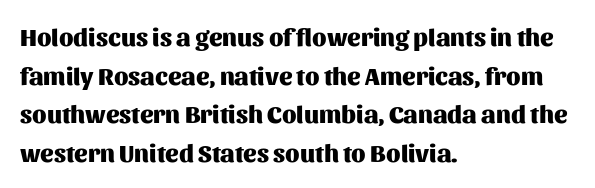
Q: Is the text bold? A: Yes.
Q: Is the text italic (slanted)? A: No, it is upright.
Q: Is the text underlined? A: No.
Q: How is the paragraph aligned? A: Left-aligned.
Q: Is the spacing between letters normal or unusually wide? A: Normal.
Q: Is the spacing between lines tight, normal or loose? A: Normal.
